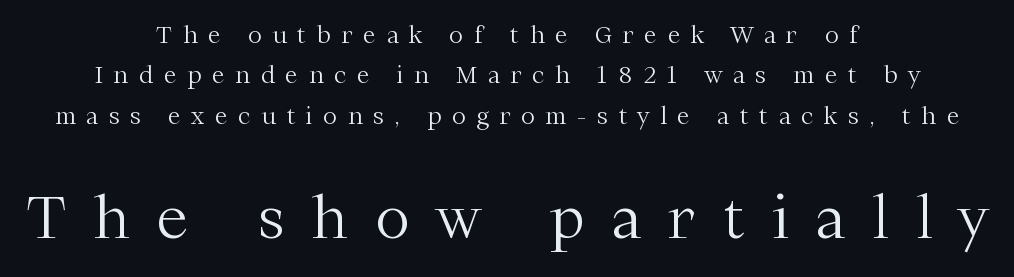
{"serif": "yes", "italic": "no", "bold": "no", "weight": "light", "width": "normal", "stroke_contrast": "medium", "x_height": "medium", "monospaced": "no", "underline": "no", "align": "center", "line_spacing_ratio": 1.76, "letter_spacing": "wide", "letter_spacing_em": 0.47, "larger_block": "second", "size_ratio": 2.52, "glyph_px": 58}
